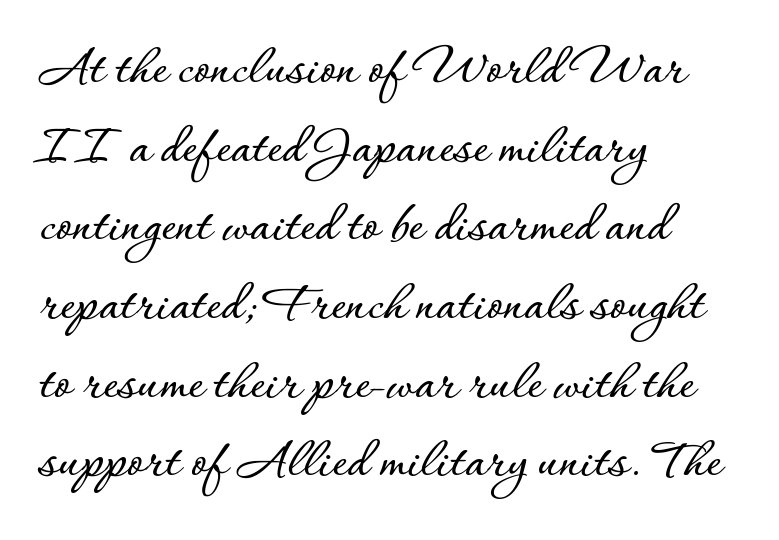
The image shows 57 px text type; set left-aligned, normal line spacing (1.38x), normal letter spacing, not underlined; low stroke contrast and a small x-height.
